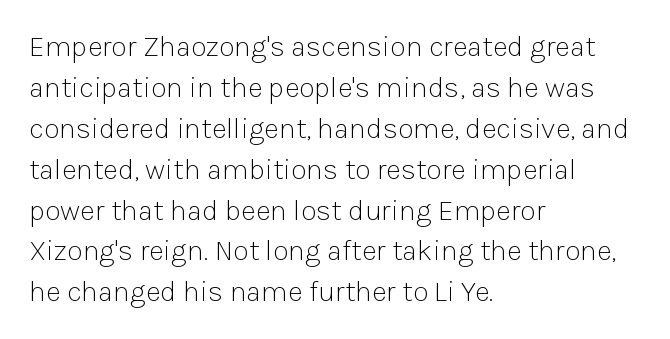
{"serif": "no", "italic": "no", "bold": "no", "weight": "light", "width": "normal", "stroke_contrast": "low", "x_height": "medium", "monospaced": "no", "underline": "no", "align": "left", "line_spacing": "normal", "line_spacing_ratio": 1.41, "letter_spacing": "normal", "letter_spacing_em": 0.0, "glyph_px": 29}
